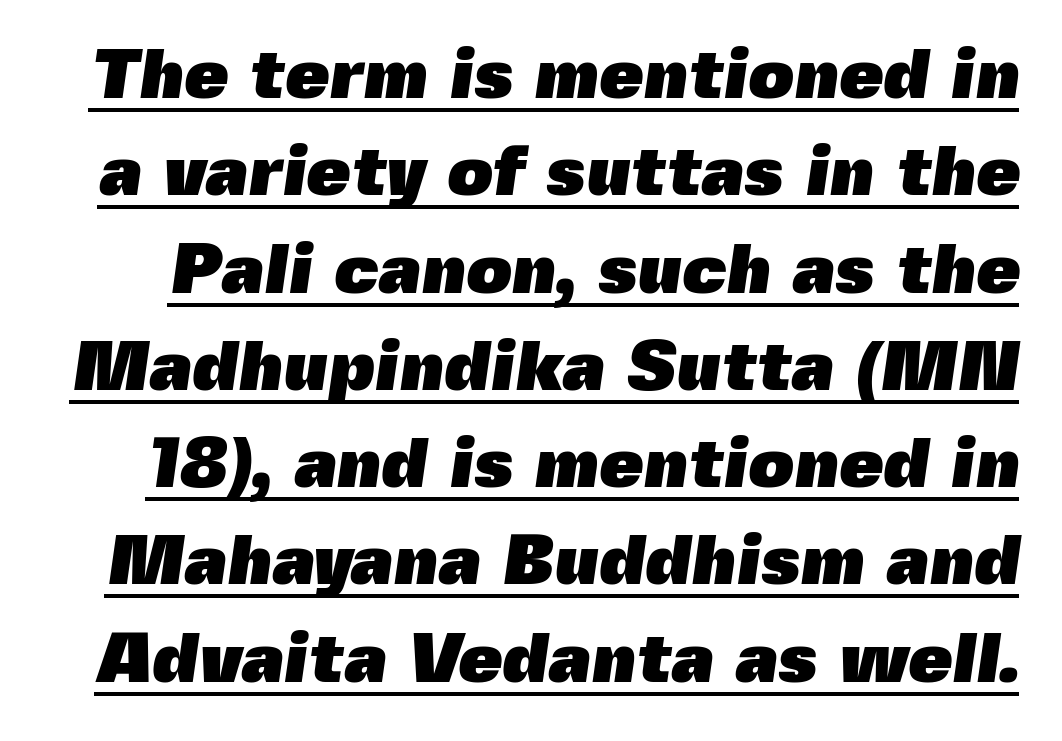
The image shows 71 px heavy sans-serif type; set normal line spacing (1.37x), normal letter spacing, underlined; a medium x-height.
